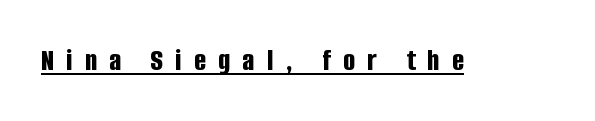
The image shows 32 px bold, condensed sans-serif type, upright; set unusually wide letter spacing (+0.38 em), underlined; low stroke contrast and a large x-height.
